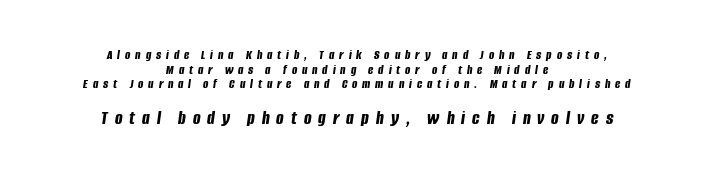
The paragraph has two soft edges and a firm central axis. Tall strokes in this sample are angled rather than plumb. Does extra space separate the letters? Yes, quite a lot of it. Bare-footed words on every line. You get the small type first, then a jump to larger type. In terms of leading, this rendering errs on the cramped side.
